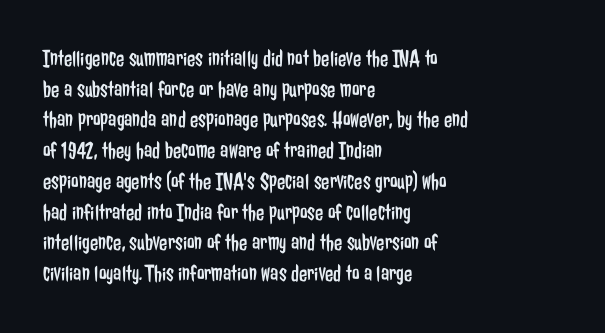
Q: Is the text bold? A: No.
Q: Is the text italic (slanted)? A: No, it is upright.
Q: Is the text underlined? A: No.
Q: How is the paragraph aligned? A: Left-aligned.
Q: Is the spacing between letters normal or unusually wide? A: Normal.
Q: Is the spacing between lines tight, normal or loose? A: Normal.
